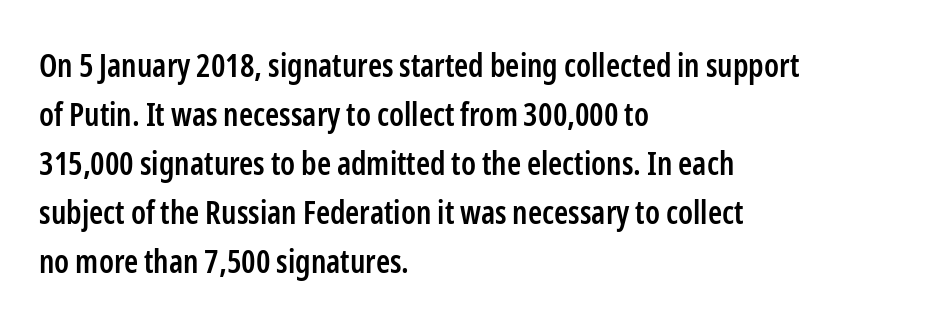
Q: Is the text bold? A: Semi-bold.
Q: Is the text italic (slanted)? A: No, it is upright.
Q: Is the typeface a serif or a sans-serif typeface? A: Sans-serif.
Q: Is the text underlined? A: No.
Q: How is the paragraph aligned? A: Left-aligned.
Q: Is the spacing between letters normal or unusually wide? A: Normal.
Q: Is the spacing between lines tight, normal or loose? A: Normal.
Q: Width (condensed, normal, or wide)? A: Condensed.
Q: Stroke contrast? A: Low.
Q: x-height? A: Medium.
Q: Monospaced? A: No.
